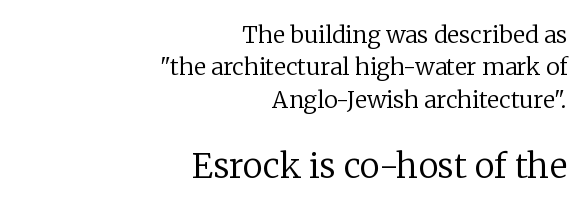
Q: Is the text bold? A: No.
Q: Is the text italic (slanted)? A: No, it is upright.
Q: Is the typeface a serif or a sans-serif typeface? A: Serif.
Q: Is the text underlined? A: No.
Q: How is the paragraph aligned? A: Right-aligned.
Q: Is the spacing between letters normal or unusually wide? A: Normal.
Q: Is the spacing between lines tight, normal or loose? A: Normal.
Q: Which block of text is set in a larger size, the first (top) or the second (bottom)? A: The second (bottom) one.
Q: Width (condensed, normal, or wide)? A: Normal.
Q: Stroke contrast? A: Low.
Q: x-height? A: Medium.
Q: Monospaced? A: No.
